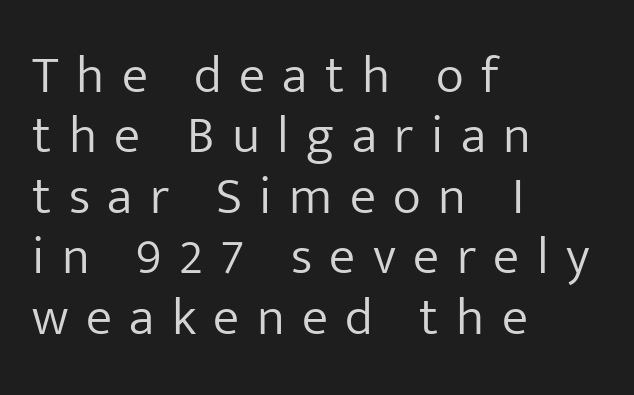
Q: Is the text bold? A: No.
Q: Is the text italic (slanted)? A: No, it is upright.
Q: Is the typeface a serif or a sans-serif typeface? A: Sans-serif.
Q: Is the text underlined? A: No.
Q: How is the paragraph aligned? A: Left-aligned.
Q: Is the spacing between letters normal or unusually wide? A: Unusually wide.
Q: Is the spacing between lines tight, normal or loose? A: Tight.
Q: Width (condensed, normal, or wide)? A: Normal.
Q: Stroke contrast? A: Low.
Q: x-height? A: Medium.
Q: Monospaced? A: No.
